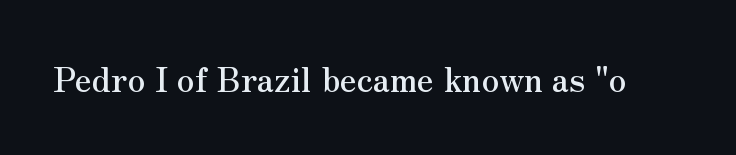
The image shows 33 px serif type, upright; set normal letter spacing, not underlined; medium stroke contrast and a small x-height.
